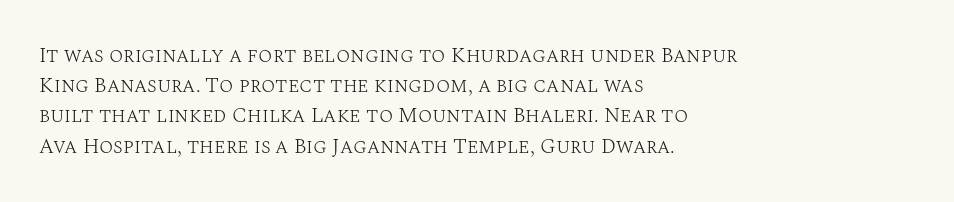
The image shows 21 px text type, upright; set left-aligned, normal line spacing (1.44x), normal letter spacing, not underlined.
